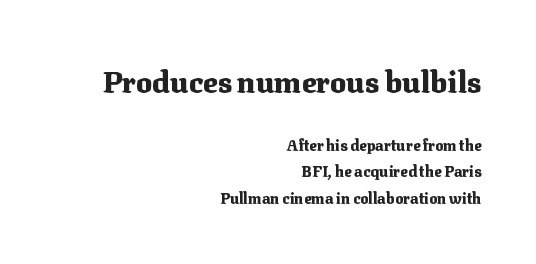
Q: Is the text bold? A: Yes.
Q: Is the text italic (slanted)? A: No, it is upright.
Q: Is the typeface a serif or a sans-serif typeface? A: Serif.
Q: Is the text underlined? A: No.
Q: How is the paragraph aligned? A: Right-aligned.
Q: Is the spacing between letters normal or unusually wide? A: Normal.
Q: Which block of text is set in a larger size, the first (top) or the second (bottom)? A: The first (top) one.
Q: Width (condensed, normal, or wide)? A: Normal.
Q: Stroke contrast? A: Medium.
Q: x-height? A: Medium.
Q: Monospaced? A: No.
